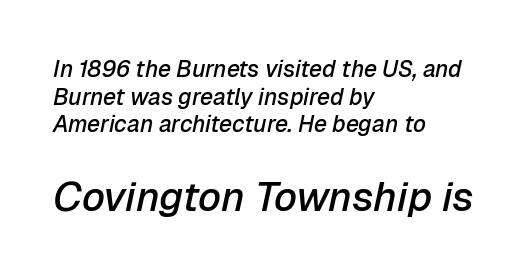
The specimen reads as italic at a glance. In CSS terms this would be text-align: left. Is this a fixed-width face? No — the glyphs have proportional, varying widths. In terms of letterspacing, this is plain default setting.
